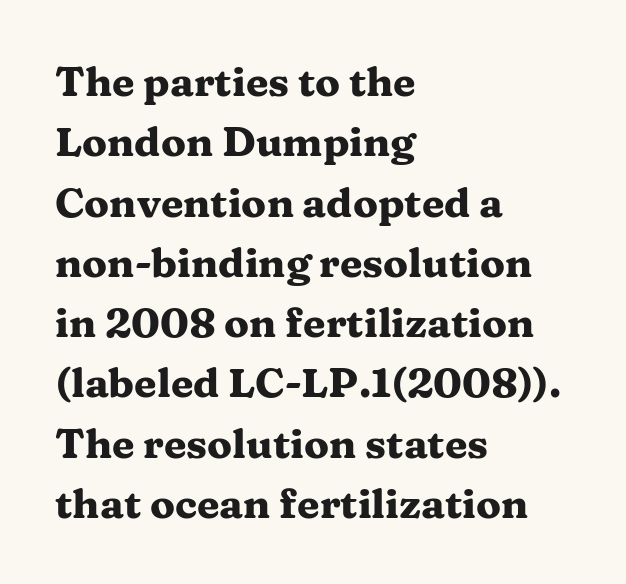
Compared with typical paragraphs, the rows here are spaced about the same. These lines were composed using upright roman letters. Each line starts at the same left margin while the right side varies. How are the letters spaced? Ordinarily, with no added tracking. Its strokes are broad and dark, the hallmark of bold type.
